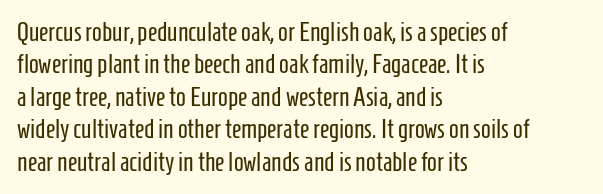
Q: Is the text bold? A: No.
Q: Is the text italic (slanted)? A: No, it is upright.
Q: Is the text underlined? A: No.
Q: How is the paragraph aligned? A: Left-aligned.
Q: Is the spacing between letters normal or unusually wide? A: Normal.
Q: Is the spacing between lines tight, normal or loose? A: Normal.
